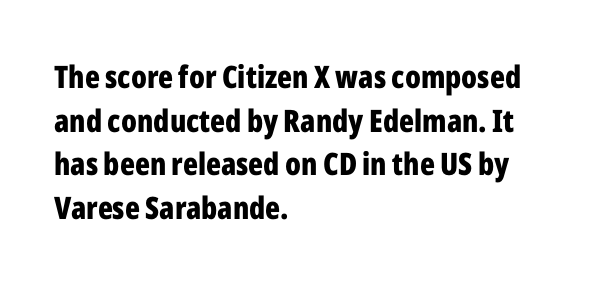
The face used here has the dense, thick strokes of a bold. The lettering stays uniformly vertical, giving the passage a roman look. Inter-character spacing is left at the font's built-in metrics. The text block is weighted toward the left margin, trailing off unevenly rightward.
